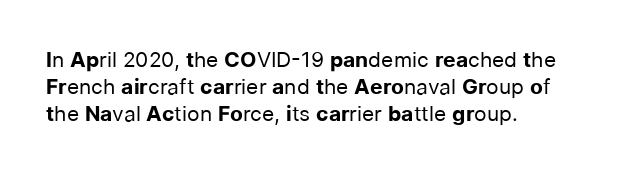
The passage shown is not underscored anywhere. Summary of vertical rhythm: regular, with standard interline spacing. The rag falls on the right side of this text block. Notice how the stems are strictly vertical — no italics here. Vertical stems look standard width or narrower in stroke.
